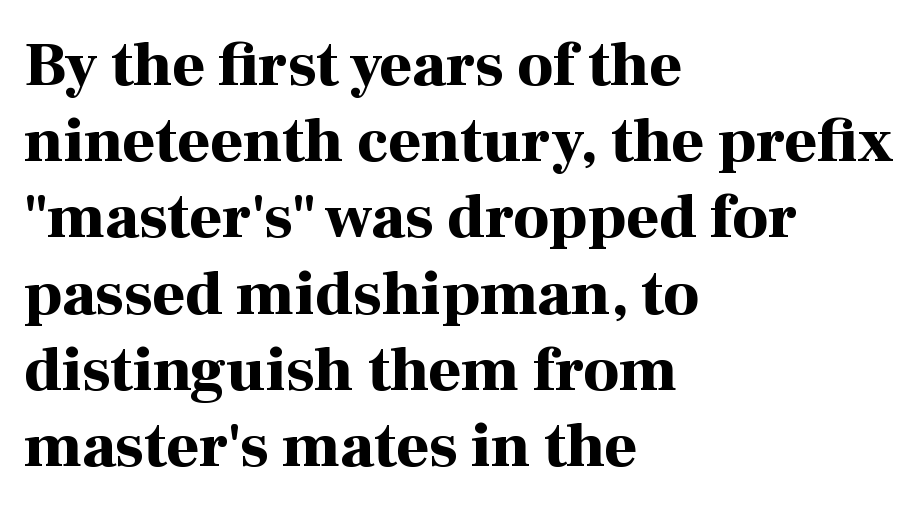
Do the characters align in a grid? No, the font is proportional. The face used here is rendered with its standard letterfit. The passage shown is emphatically bold. This is serif lettering, the kind often seen in printed books. The rag falls on the right side of this text block. Does the lettering tilt? It doesn't — this is upright.
